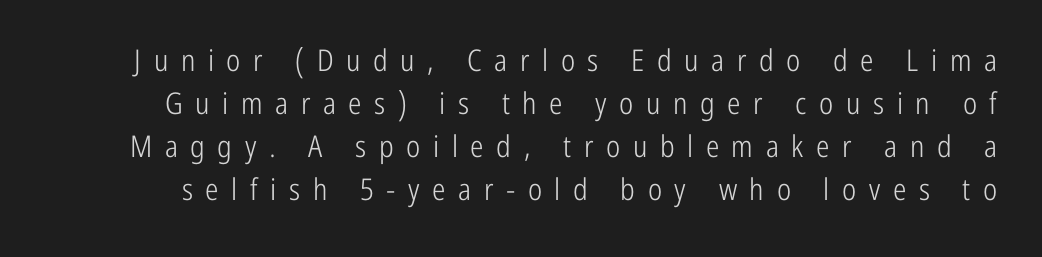
{"serif": "no", "italic": "no", "bold": "no", "weight": "light", "width": "condensed", "stroke_contrast": "low", "x_height": "medium", "monospaced": "no", "underline": "no", "line_spacing": "normal", "line_spacing_ratio": 1.43, "letter_spacing": "wide", "letter_spacing_em": 0.42, "glyph_px": 30}
